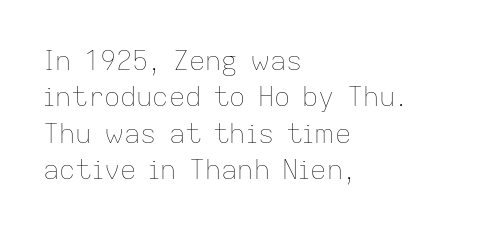
Upright lettering throughout. Reading down the column, the eye jumps a familiar distance to each next line. The typesetting does not lean heavy: it is not bold. Horizontal alignment here is leftward, the default for most running prose. The space directly below the letters is spotless. Glyph-to-glyph distance matches everyday printed text.
